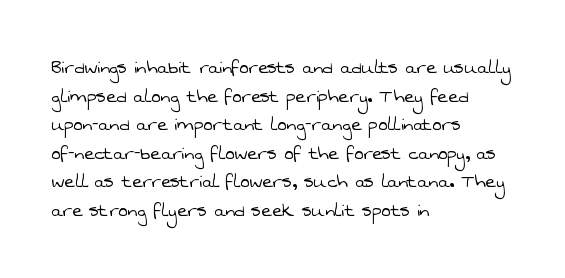
{"bold": "no", "underline": "no", "align": "left", "line_spacing": "normal", "line_spacing_ratio": 1.3, "letter_spacing": "normal", "letter_spacing_em": 0.0, "glyph_px": 22}
